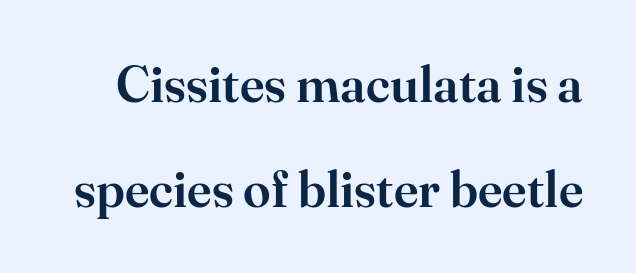
Q: Is the text italic (slanted)? A: No, it is upright.
Q: Is the typeface a serif or a sans-serif typeface? A: Serif.
Q: Is the text underlined? A: No.
Q: Is the spacing between letters normal or unusually wide? A: Normal.
Q: Is the spacing between lines tight, normal or loose? A: Loose.
Q: Width (condensed, normal, or wide)? A: Normal.
Q: Stroke contrast? A: High.
Q: x-height? A: Small.
Q: Monospaced? A: No.
